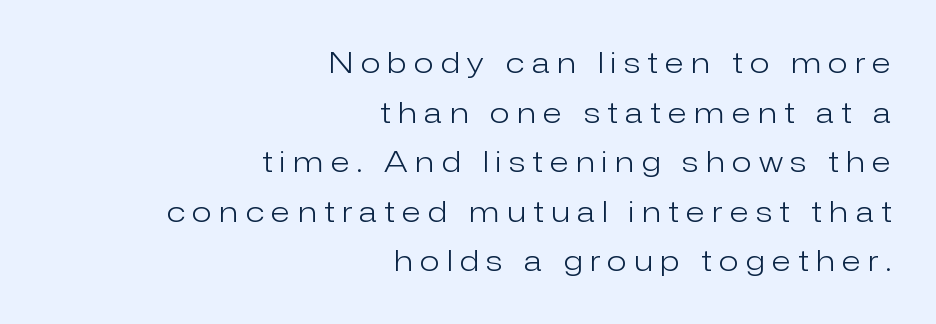
Q: Is the text bold? A: No.
Q: Is the text italic (slanted)? A: No, it is upright.
Q: Is the typeface a serif or a sans-serif typeface? A: Sans-serif.
Q: Is the text underlined? A: No.
Q: How is the paragraph aligned? A: Right-aligned.
Q: Is the spacing between letters normal or unusually wide? A: Unusually wide.
Q: Width (condensed, normal, or wide)? A: Normal.
Q: Stroke contrast? A: Low.
Q: x-height? A: Medium.
Q: Monospaced? A: No.
